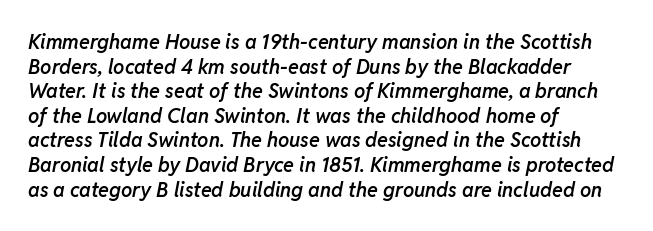
Q: Is the text bold? A: Semi-bold.
Q: Is the text italic (slanted)? A: Yes, it leans right by about 11 degrees.
Q: Is the text underlined? A: No.
Q: How is the paragraph aligned? A: Left-aligned.
Q: Is the spacing between letters normal or unusually wide? A: Normal.
